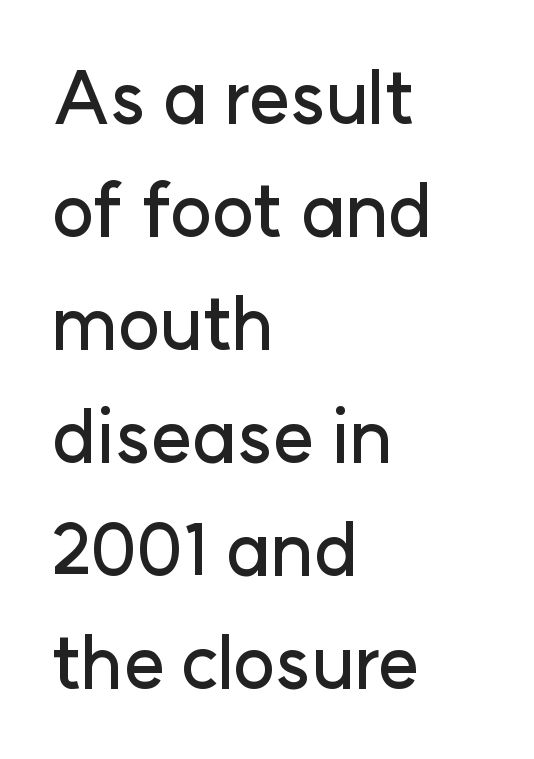
If you drew a ruler down the left edge, every line would touch it. The letters advance in unequal steps, a hallmark of proportional type. Unlike italic type, these characters show no tilt at all. This block has exactly the height ordinary leading produces. Observe the absence of serifs on each vertical stroke in this sample. The horizontal fit of the characters is conventional and even.
